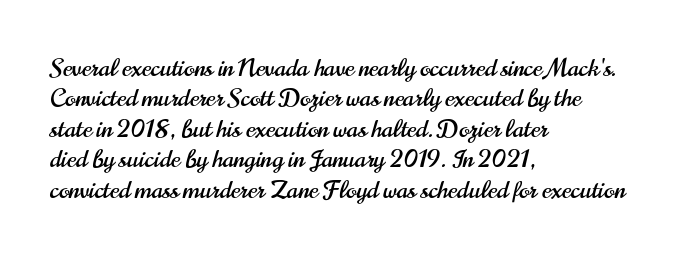
The image shows 25 px text type; set left-aligned, line spacing 1.22x, normal letter spacing, not underlined.
